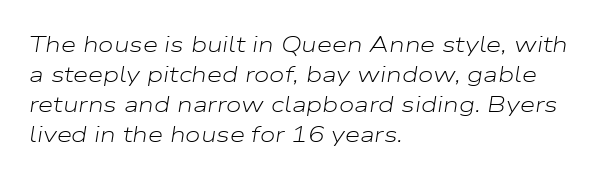
{"italic": "yes", "lean": "right", "slant_degrees": 9, "bold": "no", "underline": "no", "align": "left", "line_spacing": "normal", "line_spacing_ratio": 1.36, "letter_spacing": "normal", "letter_spacing_em": 0.0, "glyph_px": 22}
